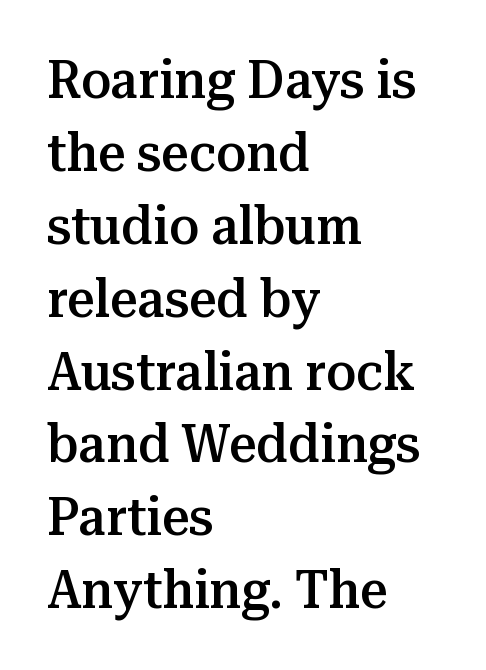
{"serif": "yes", "italic": "no", "bold": "semi", "weight": "semibold", "width": "normal", "stroke_contrast": "medium", "x_height": "medium", "monospaced": "no", "underline": "no", "align": "left", "line_spacing": "normal", "line_spacing_ratio": 1.35, "letter_spacing": "normal", "letter_spacing_em": 0.0, "glyph_px": 54}
